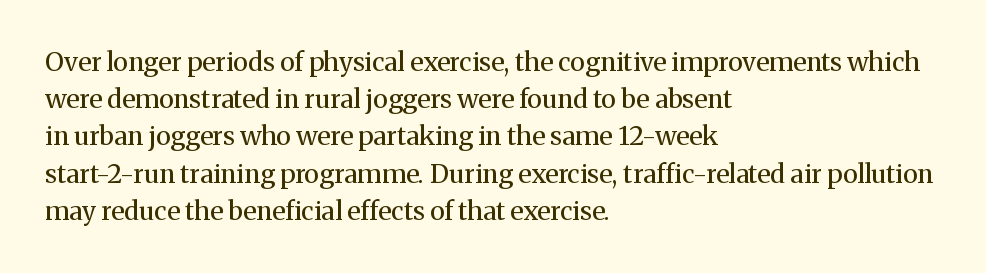
{"italic": "no", "bold": "no", "underline": "no", "align": "left", "line_spacing": "normal", "line_spacing_ratio": 1.43, "letter_spacing": "normal", "letter_spacing_em": 0.0, "glyph_px": 26}
